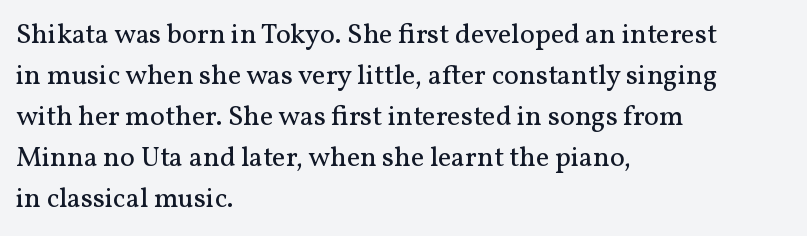
Q: Is the text bold? A: No.
Q: Is the text italic (slanted)? A: No, it is upright.
Q: Is the typeface a serif or a sans-serif typeface? A: Serif.
Q: Is the text underlined? A: No.
Q: How is the paragraph aligned? A: Left-aligned.
Q: Is the spacing between letters normal or unusually wide? A: Normal.
Q: Is the spacing between lines tight, normal or loose? A: Normal.
Q: Width (condensed, normal, or wide)? A: Normal.
Q: Stroke contrast? A: Medium.
Q: x-height? A: Medium.
Q: Monospaced? A: No.
